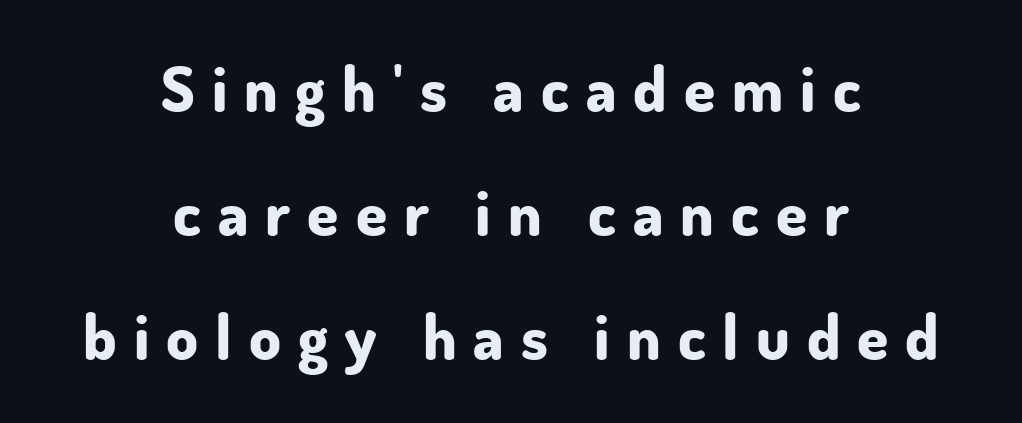
{"serif": "no", "italic": "no", "bold": "yes", "weight": "bold", "width": "normal", "stroke_contrast": "low", "x_height": "small", "monospaced": "no", "underline": "no", "align": "center", "line_spacing": "loose", "line_spacing_ratio": 1.97, "letter_spacing": "wide", "letter_spacing_em": 0.27, "glyph_px": 63}
